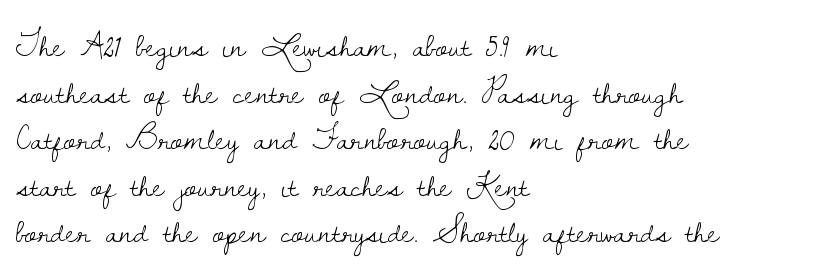
The passage shown is not underscored anywhere. What's the leading like? Ordinary, nothing unusual. Notice how the passage keeps a crisp vertical edge on the left only. Note the varied advance widths — an 'i' is clearly narrower than an 'm'. The font sits on the lighter half of the weight spectrum, regular included.
